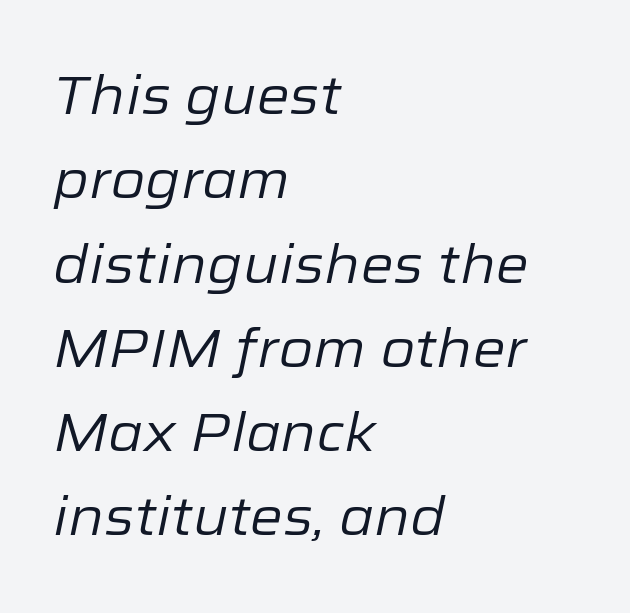
The image shows 53 px regular-weight type, italic (leaning right); set left-aligned, normal line spacing (1.59x), normal letter spacing, not underlined; low stroke contrast and a medium x-height.
